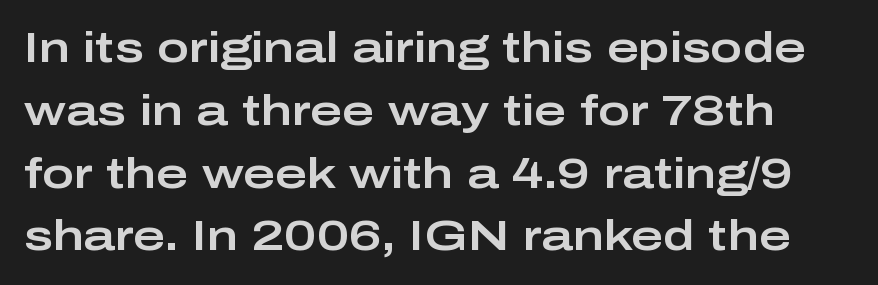
Each row of text sits above clean, open space. These lines are rendered in a variable-pitch font. Does the leading feel generous? No, just average. Nothing unusual about the tracking: characters are spaced as the font intends. Characters remain perfectly vertical along every line.
